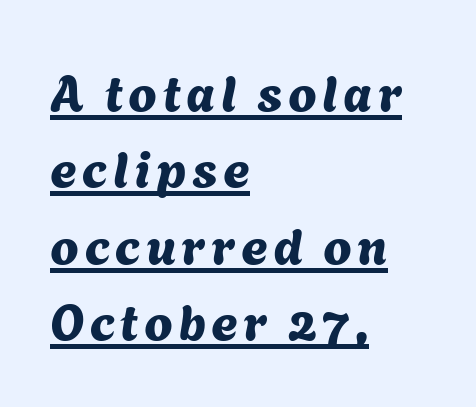
The image shows 51 px sans-serif type; set left-aligned, normal line spacing (1.5x), underlined; medium stroke contrast and a medium x-height.
